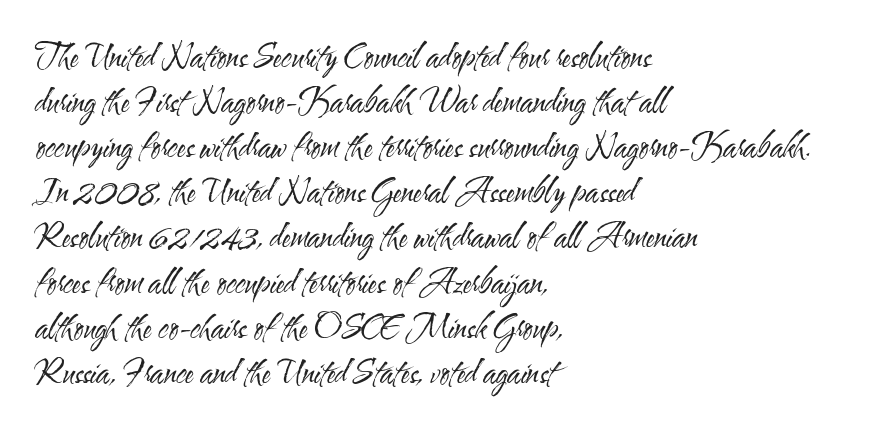
Q: Is the text bold? A: No.
Q: Is the text italic (slanted)? A: Yes.
Q: Is the typeface a serif or a sans-serif typeface? A: Sans-serif.
Q: Is the text underlined? A: No.
Q: How is the paragraph aligned? A: Left-aligned.
Q: Is the spacing between letters normal or unusually wide? A: Normal.
Q: Is the spacing between lines tight, normal or loose? A: Normal.
Q: Width (condensed, normal, or wide)? A: Condensed.
Q: Stroke contrast? A: Medium.
Q: x-height? A: Small.
Q: Monospaced? A: No.
